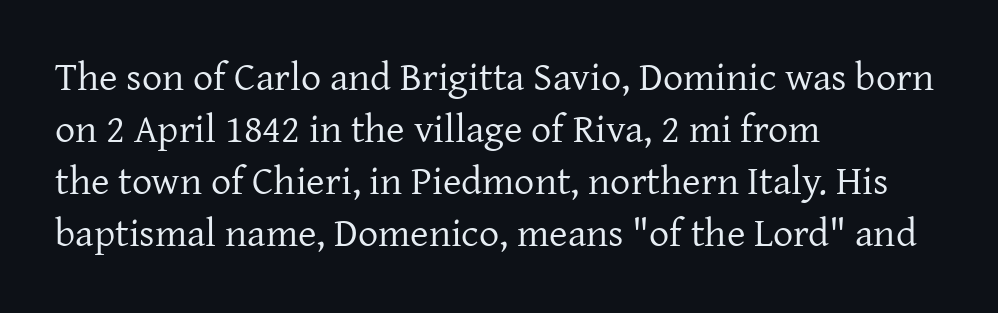
Q: Is the text bold? A: No.
Q: Is the text italic (slanted)? A: No, it is upright.
Q: Is the typeface a serif or a sans-serif typeface? A: Serif.
Q: Is the text underlined? A: No.
Q: How is the paragraph aligned? A: Left-aligned.
Q: Is the spacing between letters normal or unusually wide? A: Normal.
Q: Is the spacing between lines tight, normal or loose? A: Normal.
Q: Width (condensed, normal, or wide)? A: Normal.
Q: Stroke contrast? A: Low.
Q: x-height? A: Medium.
Q: Monospaced? A: No.
